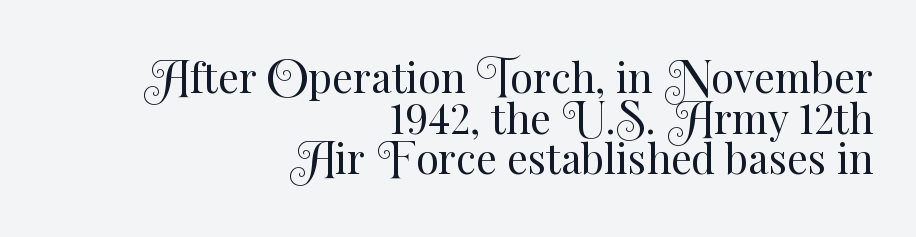
The image shows 41 px regular-weight type, upright; set right-aligned, tight line spacing (0.99x), normal letter spacing, not underlined; medium stroke contrast and a small x-height.
